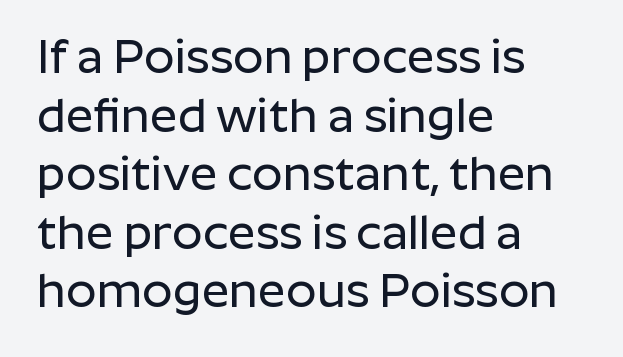
Q: Is the text italic (slanted)? A: No, it is upright.
Q: Is the typeface a serif or a sans-serif typeface? A: Sans-serif.
Q: Is the text underlined? A: No.
Q: How is the paragraph aligned? A: Left-aligned.
Q: Is the spacing between letters normal or unusually wide? A: Normal.
Q: Width (condensed, normal, or wide)? A: Normal.
Q: Stroke contrast? A: Low.
Q: x-height? A: Medium.
Q: Monospaced? A: No.
